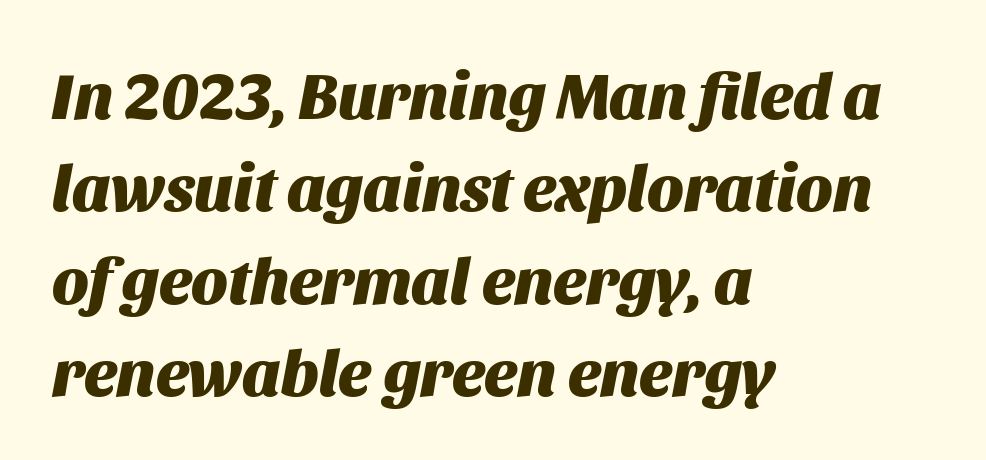
Q: Is the text bold? A: Yes.
Q: Is the text italic (slanted)? A: Yes, it leans right by about 11 degrees.
Q: Is the text underlined? A: No.
Q: How is the paragraph aligned? A: Left-aligned.
Q: Is the spacing between letters normal or unusually wide? A: Normal.
Q: Is the spacing between lines tight, normal or loose? A: Normal.
Q: Width (condensed, normal, or wide)? A: Normal.
Q: Stroke contrast? A: Medium.
Q: x-height? A: Large.
Q: Monospaced? A: No.
